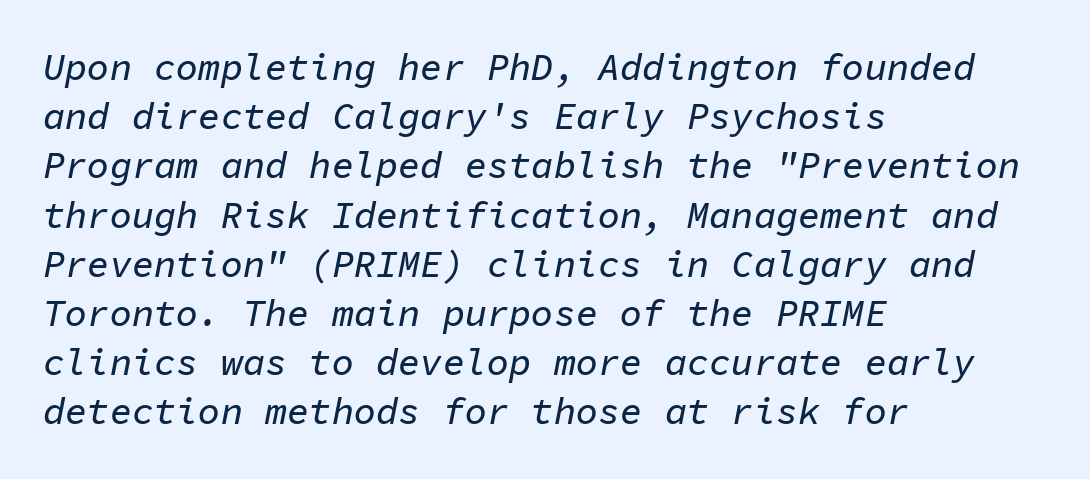
Q: Is the text italic (slanted)? A: Yes, it leans right by about 11 degrees.
Q: Is the text underlined? A: No.
Q: How is the paragraph aligned? A: Left-aligned.
Q: Is the spacing between letters normal or unusually wide? A: Normal.
Q: Is the spacing between lines tight, normal or loose? A: Normal.
Q: Width (condensed, normal, or wide)? A: Normal.
Q: Stroke contrast? A: Low.
Q: x-height? A: Medium.
Q: Monospaced? A: Yes.
